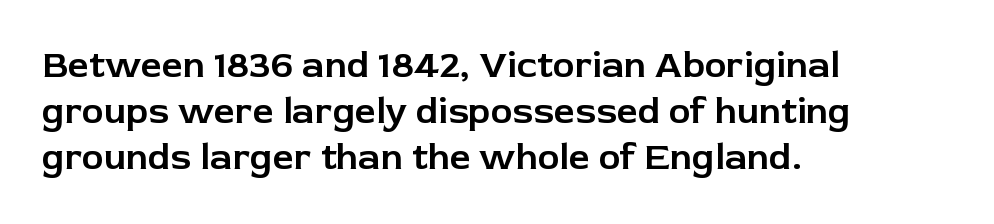
Between one letter and the next there's only the usual sliver of space. Type style note: lacks serifs. Horizontally, the lines are justified to the leading edge only. This is roman type, the default non-slanted kind. These lines are rendered in a variable-pitch font. The words here are not underlined.
